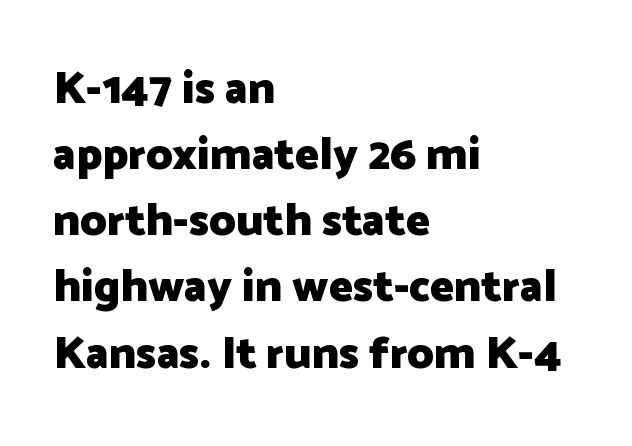
Is this a sans? Yes — the strokes have no serifs. Quick note: interline space is typical. Each line starts at the same left margin while the right side varies. The strip under each line holds only bare page. In terms of weight, the rendering is a true, heavy bold. You could call the tracking neutral — neither tight nor loose.
